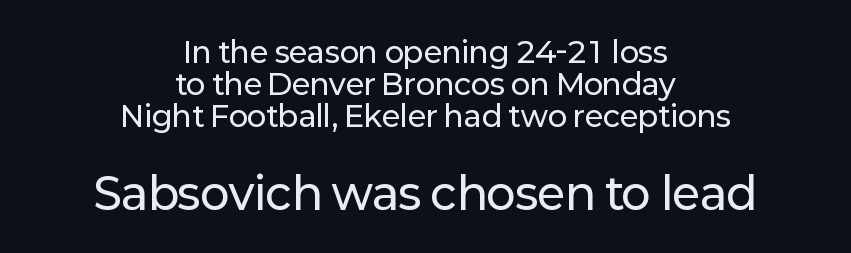
The image shows 44 px sans-serif type, upright; set centered, tight line spacing (1.11x), normal letter spacing, not underlined; the second (bottom) block is 1.52x larger; low stroke contrast and a medium x-height.
